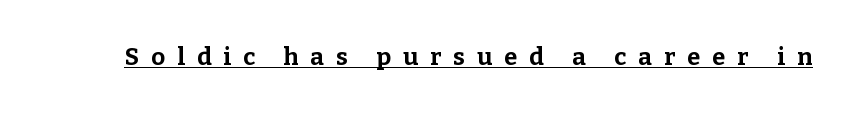
{"italic": "no", "bold": "yes", "underline": "yes", "letter_spacing": "wide", "letter_spacing_em": 0.5, "glyph_px": 24}
